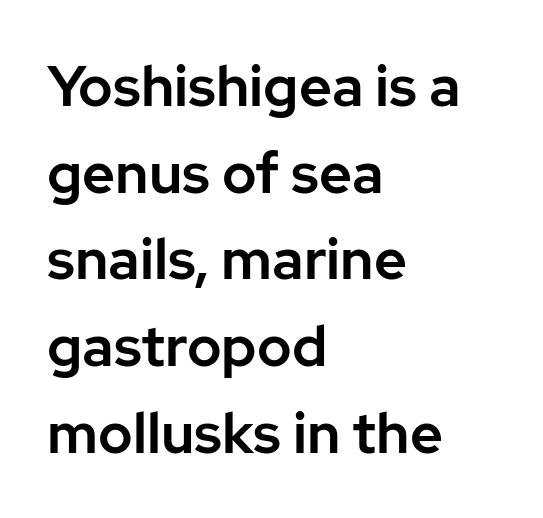
{"serif": "no", "italic": "no", "width": "normal", "stroke_contrast": "low", "x_height": "medium", "monospaced": "no", "underline": "no", "align": "left", "line_spacing": "normal", "line_spacing_ratio": 1.52, "letter_spacing": "normal", "letter_spacing_em": 0.0, "glyph_px": 57}
